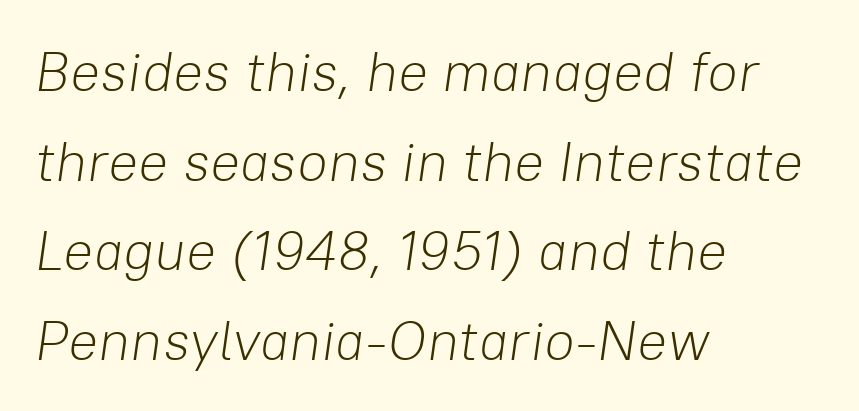
Here the designer chose a conventional face with non-uniform glyph widths. The weight tops out at a normal text grade. Honestly, the row spacing looks completely unremarkable. Between one letter and the next there's only the usual sliver of space.
